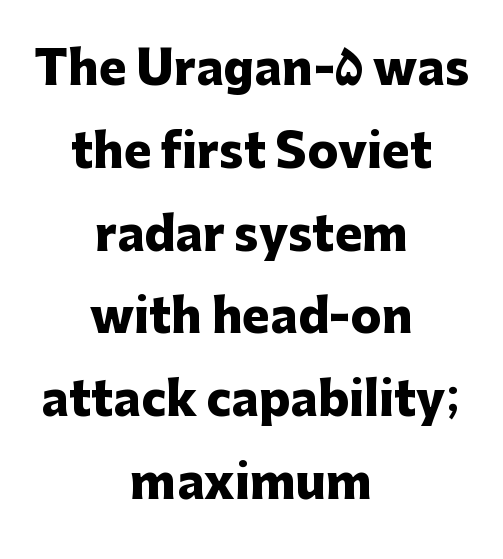
{"serif": "no", "italic": "no", "bold": "yes", "weight": "heavy", "width": "normal", "stroke_contrast": "low", "x_height": "medium", "monospaced": "no", "underline": "no", "align": "center", "line_spacing_ratio": 1.8, "letter_spacing": "normal", "letter_spacing_em": 0.0, "glyph_px": 46}
